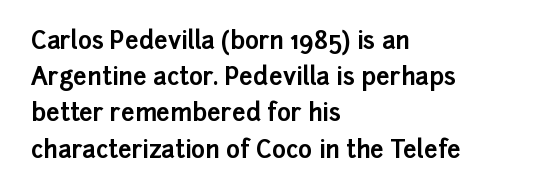
{"italic": "no", "bold": "yes", "underline": "no", "align": "left", "line_spacing": "normal", "line_spacing_ratio": 1.51, "letter_spacing": "normal", "letter_spacing_em": 0.0, "glyph_px": 24}
